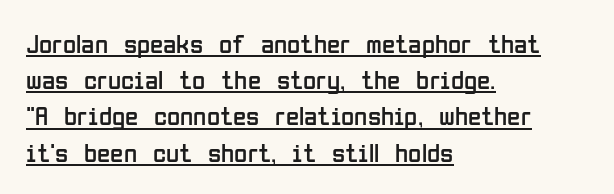
The image shows 27 px text type, upright; set left-aligned, normal line spacing (1.34x), normal letter spacing, underlined.
